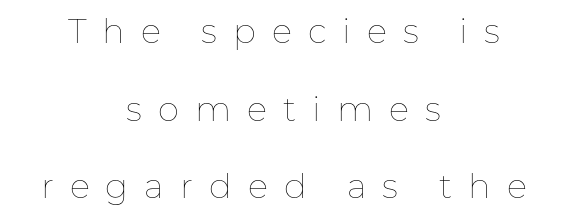
The image shows 34 px thin type, upright; set centered, loose line spacing (2.28x), unusually wide letter spacing (+0.47 em), not underlined; low stroke contrast and a medium x-height.
